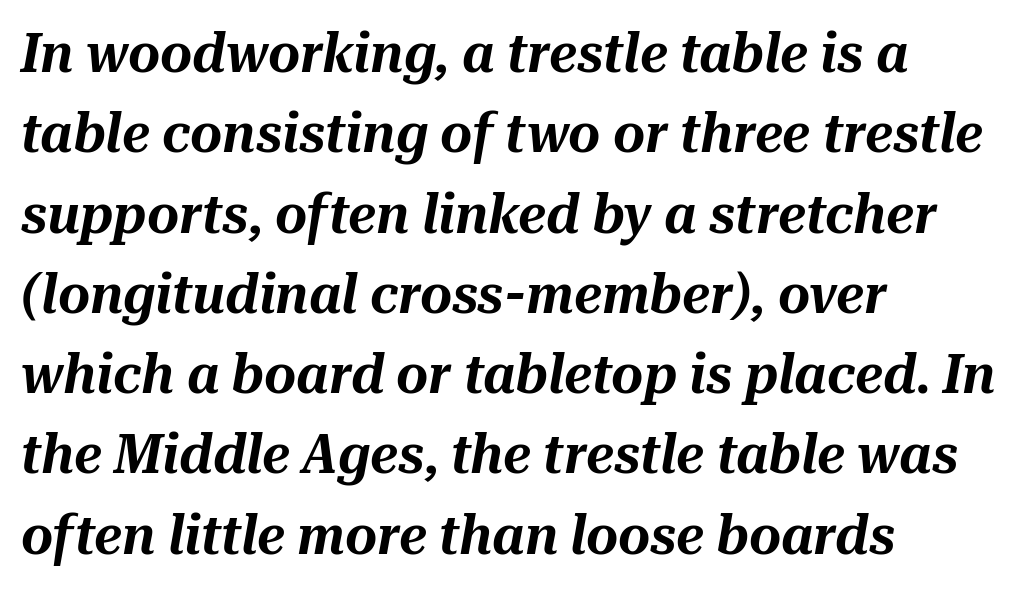
The image shows 55 px text type, italic (leaning right); set left-aligned, normal line spacing (1.46x), normal letter spacing, not underlined; medium stroke contrast and a medium x-height.
